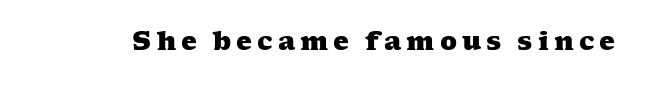
The image shows 25 px bold type; set unusually wide letter spacing (+0.2 em), not underlined.
